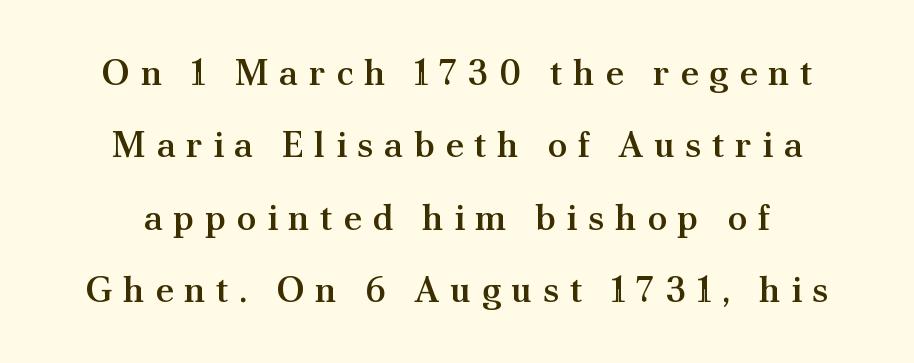
The image shows 36 px semibold serif type, upright; set centered, loose line spacing (2.01x), unusually wide letter spacing (+0.29 em), not underlined; medium stroke contrast and a small x-height.
